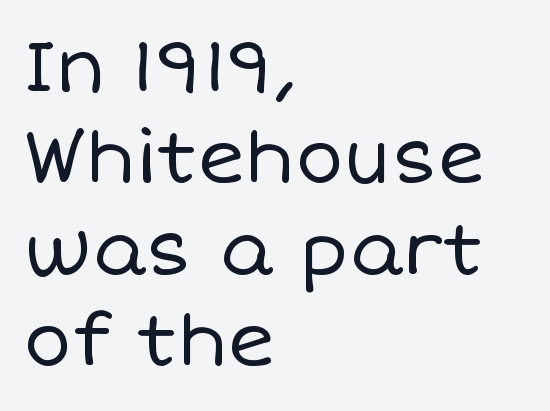
Q: Is the text bold? A: No.
Q: Is the text italic (slanted)? A: No, it is upright.
Q: Is the text underlined? A: No.
Q: How is the paragraph aligned? A: Left-aligned.
Q: Is the spacing between letters normal or unusually wide? A: Normal.
Q: Is the spacing between lines tight, normal or loose? A: Normal.
Q: Width (condensed, normal, or wide)? A: Normal.
Q: Stroke contrast? A: Low.
Q: x-height? A: Large.
Q: Monospaced? A: No.
